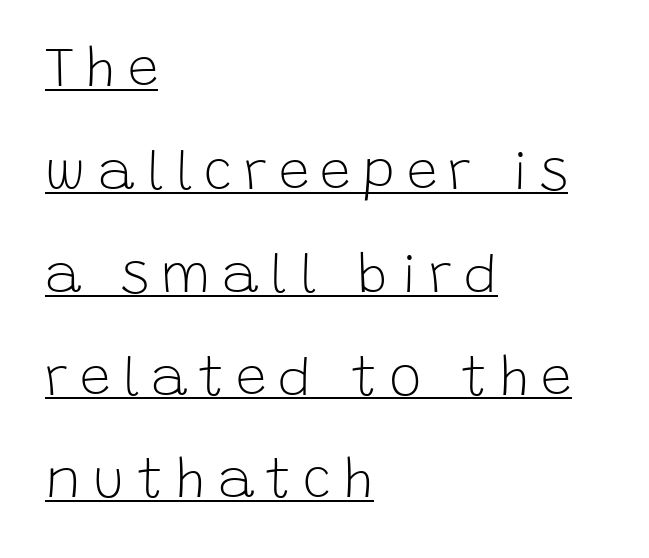
{"serif": "no", "italic": "no", "bold": "no", "weight": "light", "width": "normal", "stroke_contrast": "low", "x_height": "large", "monospaced": "no", "underline": "yes", "align": "left", "line_spacing_ratio": 1.87, "letter_spacing": "wide", "letter_spacing_em": 0.21, "glyph_px": 55}
